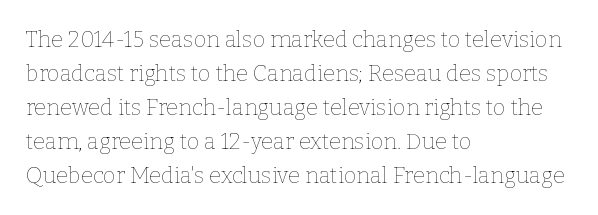
These lines stack with their left ends in a neat column. Any mark beneath the type? The region is blank. Short note: letters normally spaced. The type sits square on the baseline with zero lean.
